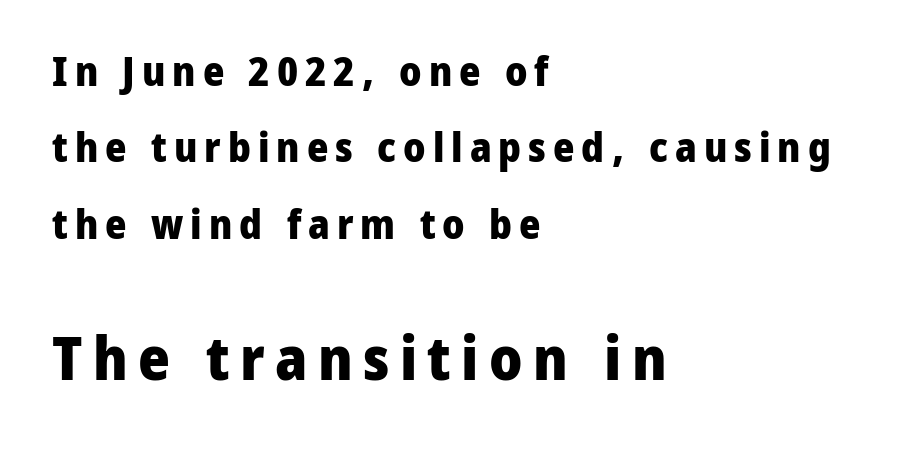
Check under the words: just untouched page. Notice how the passage keeps a crisp vertical edge on the left only. Note: smaller setting up top, larger setting below. Strokes here are thick enough to call this a true bold. Every stem runs plumb, perpendicular to the baseline. The passage shown is typed in a proportional face where columns would drift.
